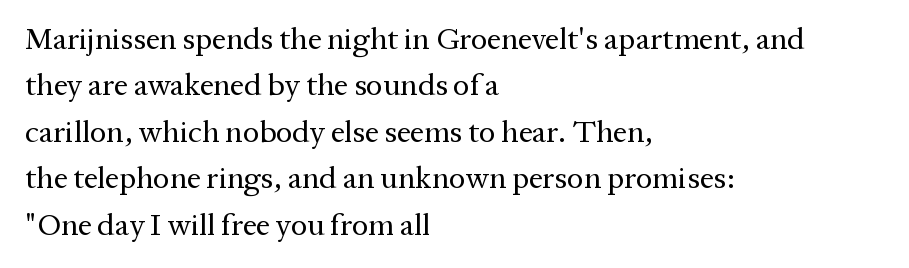
Does the lettering tilt? It doesn't — this is upright. Classification — serif. A classic flush-left, rag-right setting is used for this passage. Anything drawn beneath the words? Only blank space. The type is set solid horizontally, with unmodified tracking.
